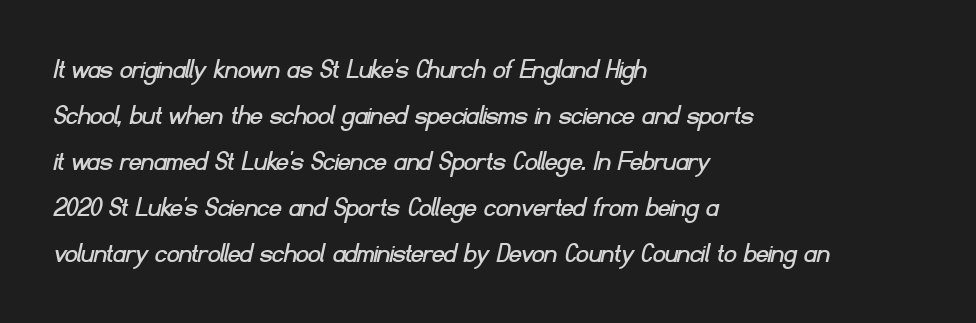
{"serif": "no", "width": "normal", "stroke_contrast": "low", "x_height": "small", "monospaced": "no", "underline": "no", "align": "left", "line_spacing": "normal", "line_spacing_ratio": 1.53, "letter_spacing": "normal", "letter_spacing_em": 0.0, "glyph_px": 30}
